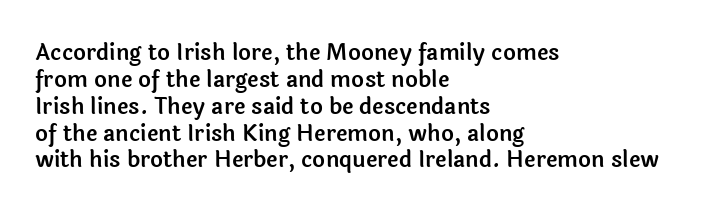
Is the block centered? No — it sits flush against the left margin. Beneath every word, the page is bare. What stands out about the letter spacing? Nothing — it is the standard amount. The lettering stays uniformly vertical, giving the passage a roman look.
